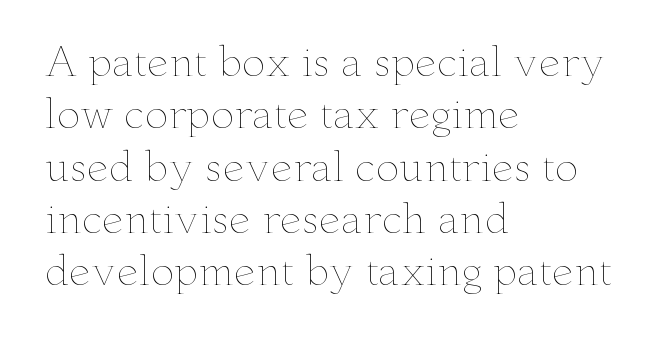
The typesetting does not lean heavy: it is not bold. Baseline-to-baseline distance is the conventional proportion of letter height. Is the letter spacing exaggerated? No — it looks like the ordinary default. The lines in this sample share a left origin and differ only in where they stop. The passage shown is typed in a proportional face where columns would drift. Only glyphs here, with clear space below each row.
